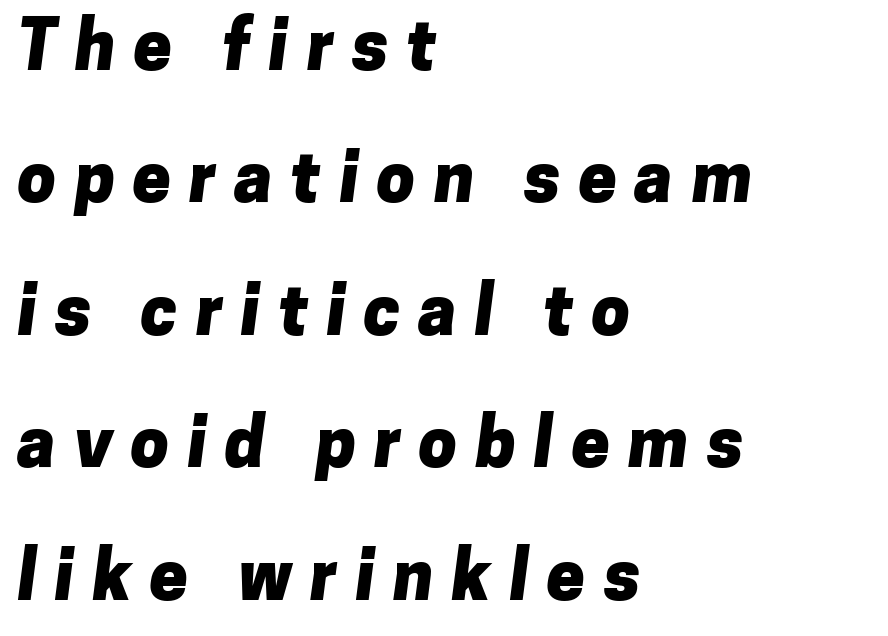
The image shows 69 px heavy sans-serif type; set left-aligned, loose line spacing (1.92x), unusually wide letter spacing (+0.26 em), not underlined; low stroke contrast and a medium x-height.
